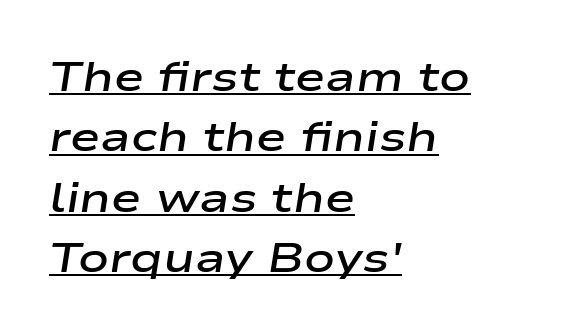
Q: Is the text bold? A: Semi-bold.
Q: Is the text italic (slanted)? A: Yes, it leans right by about 9 degrees.
Q: Is the text underlined? A: Yes.
Q: How is the paragraph aligned? A: Left-aligned.
Q: Is the spacing between letters normal or unusually wide? A: Normal.
Q: Is the spacing between lines tight, normal or loose? A: Normal.
Q: Width (condensed, normal, or wide)? A: Wide.
Q: Stroke contrast? A: Low.
Q: x-height? A: Medium.
Q: Monospaced? A: No.
